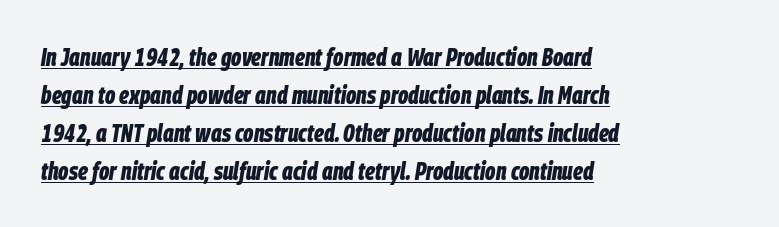
Q: Is the text bold? A: Yes.
Q: Is the text italic (slanted)? A: Yes, it leans right by about 9 degrees.
Q: Is the text underlined? A: Yes.
Q: How is the paragraph aligned? A: Left-aligned.
Q: Is the spacing between letters normal or unusually wide? A: Normal.
Q: Is the spacing between lines tight, normal or loose? A: Normal.
